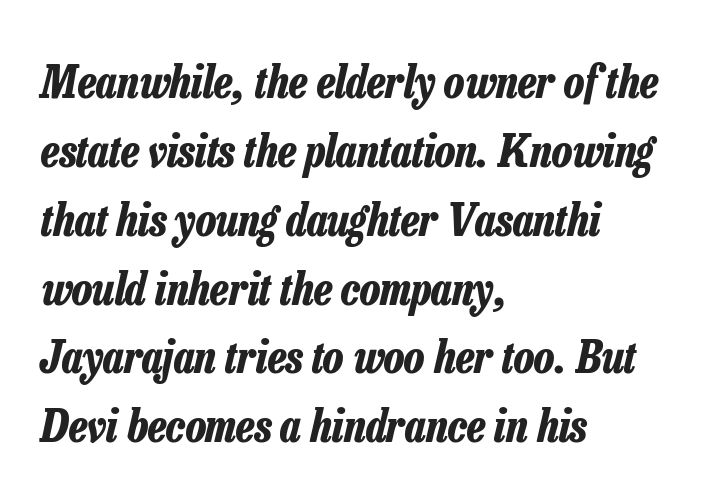
The image shows 45 px bold, condensed type, italic (leaning right); set left-aligned, normal line spacing (1.53x), normal letter spacing, not underlined; low stroke contrast and a medium x-height.
